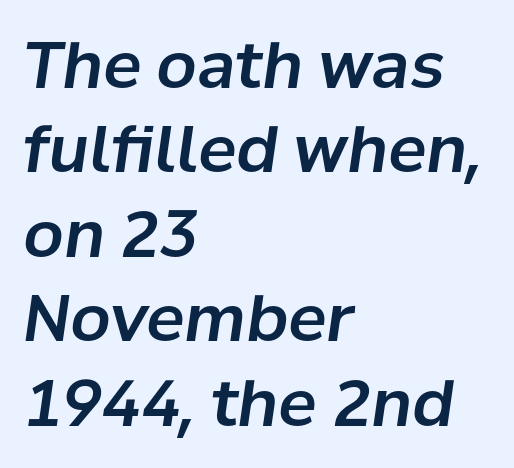
The image shows 64 px text type, italic (leaning right); set left-aligned, normal line spacing (1.32x), normal letter spacing, not underlined; low stroke contrast and a medium x-height.
